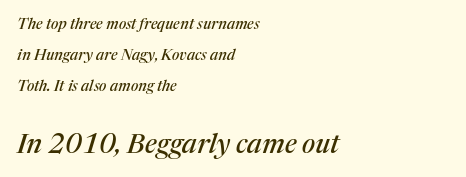
The image shows 27 px text type, italic (leaning right); set left-aligned, loose line spacing (2.07x), normal letter spacing, not underlined; the second (bottom) block is 1.8x larger.
